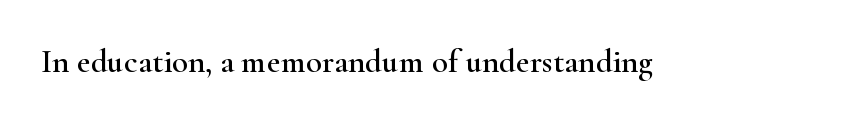
Q: Is the text italic (slanted)? A: No, it is upright.
Q: Is the typeface a serif or a sans-serif typeface? A: Serif.
Q: Is the text underlined? A: No.
Q: Is the spacing between letters normal or unusually wide? A: Normal.
Q: Width (condensed, normal, or wide)? A: Wide.
Q: Stroke contrast? A: High.
Q: x-height? A: Small.
Q: Monospaced? A: No.
